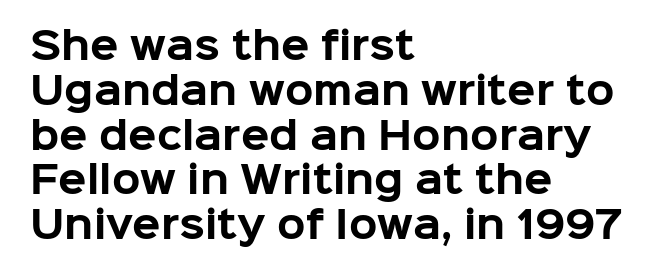
Q: Is the text bold? A: Yes.
Q: Is the text italic (slanted)? A: No, it is upright.
Q: Is the typeface a serif or a sans-serif typeface? A: Sans-serif.
Q: Is the text underlined? A: No.
Q: How is the paragraph aligned? A: Left-aligned.
Q: Is the spacing between letters normal or unusually wide? A: Normal.
Q: Width (condensed, normal, or wide)? A: Normal.
Q: Stroke contrast? A: Low.
Q: x-height? A: Medium.
Q: Monospaced? A: No.
